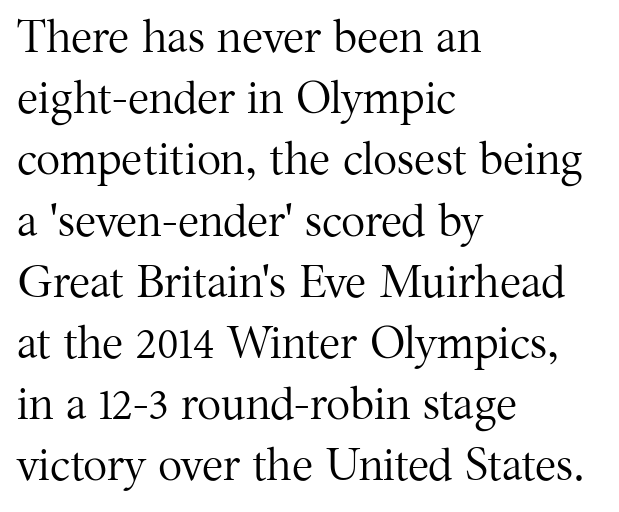
{"serif": "yes", "italic": "no", "bold": "no", "weight": "regular", "width": "normal", "stroke_contrast": "medium", "x_height": "medium", "monospaced": "no", "underline": "no", "align": "left", "line_spacing": "normal", "line_spacing_ratio": 1.36, "letter_spacing": "normal", "letter_spacing_em": 0.0, "glyph_px": 45}
